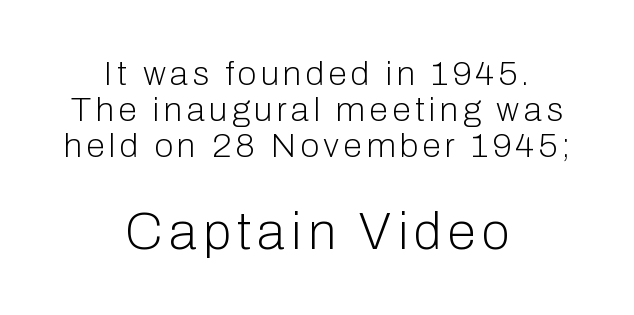
Words float on clear page, feet unadorned. One-word summary of the alignment: center. Note the varied advance widths — an 'i' is clearly narrower than an 'm'. Italic? Not at all — the glyphs are vertical.
